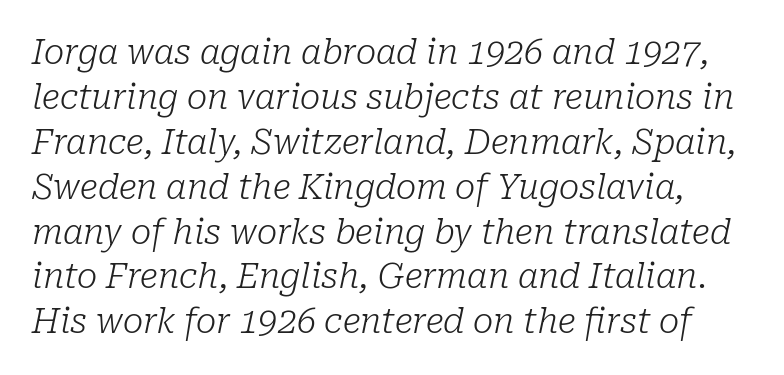
{"serif": "yes", "italic": "yes", "lean": "right", "slant_degrees": 10, "bold": "no", "weight": "light", "width": "normal", "stroke_contrast": "low", "x_height": "medium", "monospaced": "no", "underline": "no", "line_spacing": "normal", "line_spacing_ratio": 1.32, "letter_spacing": "normal", "letter_spacing_em": 0.0, "glyph_px": 34}
